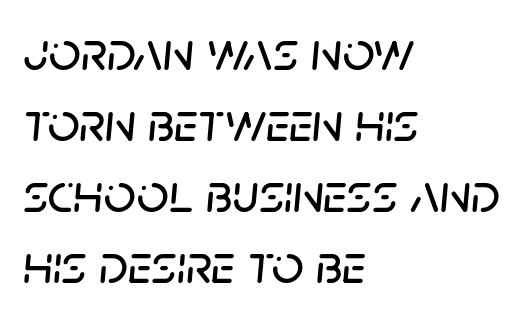
Q: Is the text italic (slanted)? A: Yes, it leans right by about 5 degrees.
Q: Is the text underlined? A: No.
Q: How is the paragraph aligned? A: Left-aligned.
Q: Is the spacing between letters normal or unusually wide? A: Normal.
Q: Is the spacing between lines tight, normal or loose? A: Normal.
Q: Width (condensed, normal, or wide)? A: Normal.
Q: Stroke contrast? A: Low.
Q: x-height? A: Large.
Q: Monospaced? A: No.
